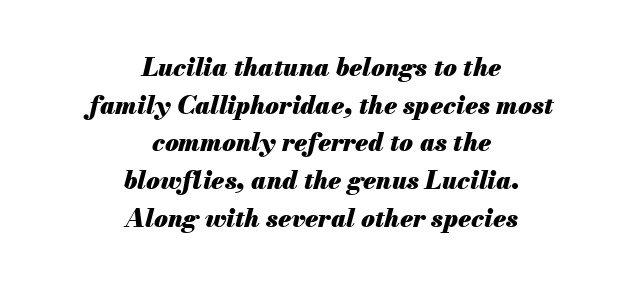
Q: Is the text bold? A: Yes.
Q: Is the text italic (slanted)? A: Yes, it leans right by about 13 degrees.
Q: Is the text underlined? A: No.
Q: How is the paragraph aligned? A: Centered.
Q: Is the spacing between letters normal or unusually wide? A: Normal.
Q: Is the spacing between lines tight, normal or loose? A: Normal.
